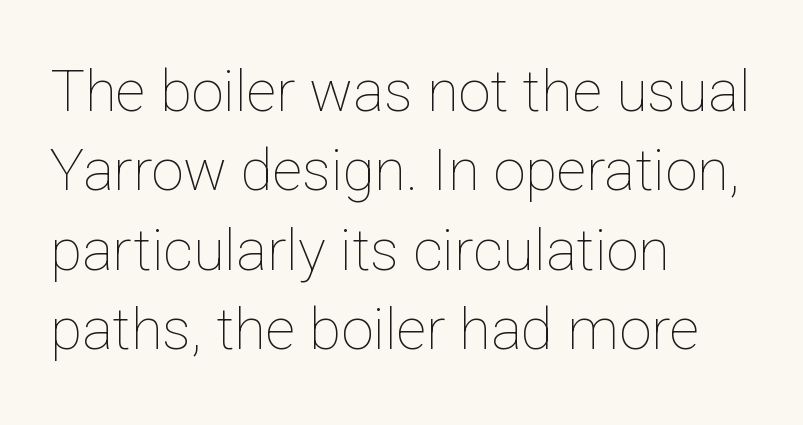
Q: Is the text bold? A: No.
Q: Is the text italic (slanted)? A: No, it is upright.
Q: Is the text underlined? A: No.
Q: How is the paragraph aligned? A: Left-aligned.
Q: Is the spacing between letters normal or unusually wide? A: Normal.
Q: Is the spacing between lines tight, normal or loose? A: Normal.
Q: Width (condensed, normal, or wide)? A: Normal.
Q: Stroke contrast? A: Low.
Q: x-height? A: Medium.
Q: Monospaced? A: No.
